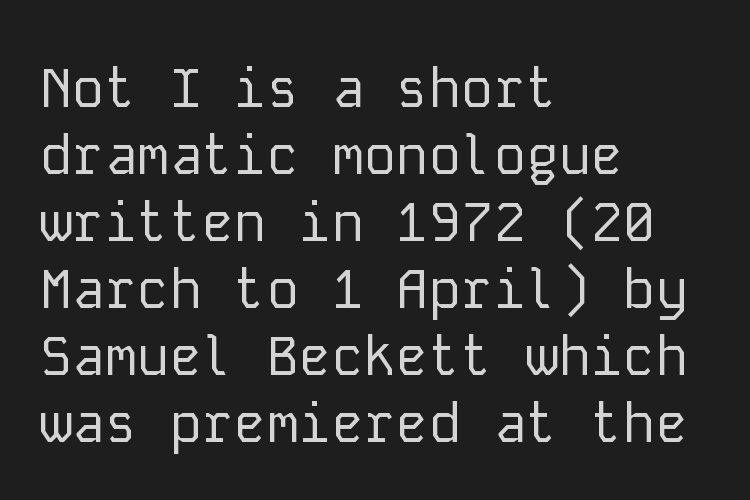
Q: Is the text bold? A: No.
Q: Is the text italic (slanted)? A: No, it is upright.
Q: Is the typeface a serif or a sans-serif typeface? A: Sans-serif.
Q: Is the text underlined? A: No.
Q: How is the paragraph aligned? A: Left-aligned.
Q: Is the spacing between letters normal or unusually wide? A: Normal.
Q: Width (condensed, normal, or wide)? A: Normal.
Q: Stroke contrast? A: Low.
Q: x-height? A: Medium.
Q: Monospaced? A: Yes.
